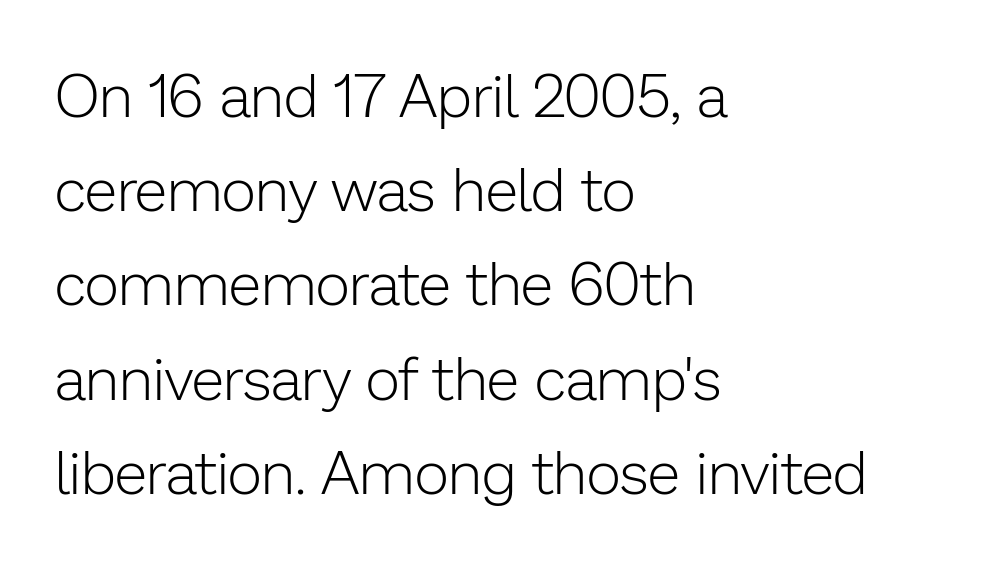
{"serif": "no", "italic": "no", "bold": "no", "weight": "light", "width": "normal", "stroke_contrast": "low", "x_height": "medium", "monospaced": "no", "underline": "no", "align": "left", "line_spacing": "normal", "line_spacing_ratio": 1.57, "letter_spacing": "normal", "letter_spacing_em": 0.0, "glyph_px": 60}
